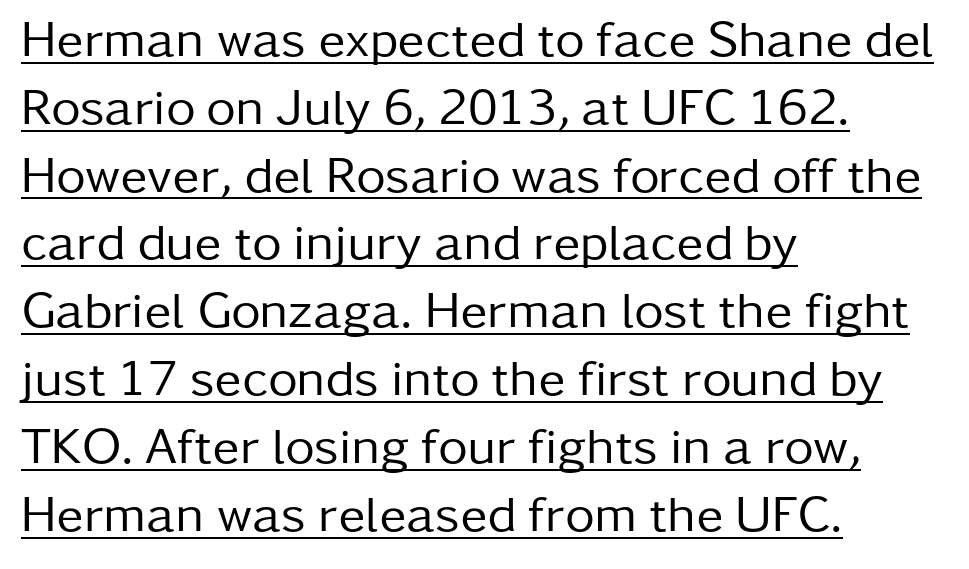
Q: Is the text bold? A: No.
Q: Is the text italic (slanted)? A: No, it is upright.
Q: Is the typeface a serif or a sans-serif typeface? A: Sans-serif.
Q: Is the text underlined? A: Yes.
Q: How is the paragraph aligned? A: Left-aligned.
Q: Is the spacing between letters normal or unusually wide? A: Normal.
Q: Is the spacing between lines tight, normal or loose? A: Normal.
Q: Width (condensed, normal, or wide)? A: Normal.
Q: Stroke contrast? A: Low.
Q: x-height? A: Medium.
Q: Monospaced? A: No.
